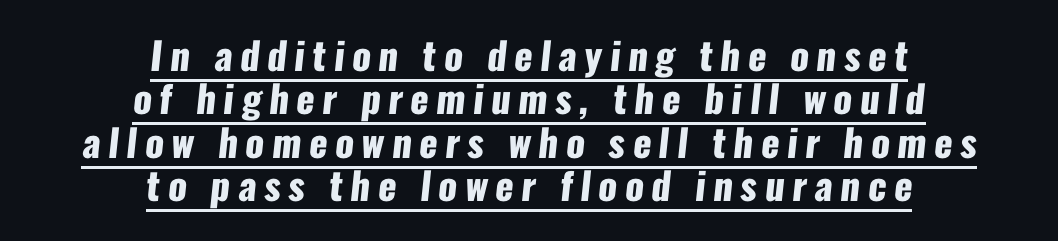
{"serif": "no", "bold": "yes", "weight": "heavy", "width": "condensed", "stroke_contrast": "low", "x_height": "medium", "monospaced": "no", "underline": "yes", "align": "center", "line_spacing": "tight", "line_spacing_ratio": 1.14, "letter_spacing": "wide", "letter_spacing_em": 0.2, "glyph_px": 38}
